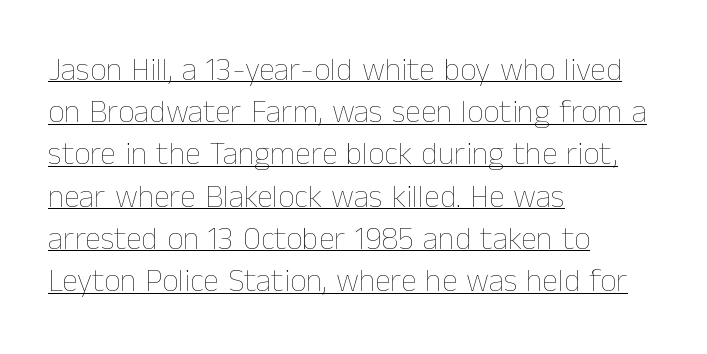
Q: Is the text bold? A: No.
Q: Is the text italic (slanted)? A: No, it is upright.
Q: Is the text underlined? A: Yes.
Q: How is the paragraph aligned? A: Left-aligned.
Q: Is the spacing between letters normal or unusually wide? A: Normal.
Q: Is the spacing between lines tight, normal or loose? A: Normal.
Q: Width (condensed, normal, or wide)? A: Normal.
Q: Stroke contrast? A: Low.
Q: x-height? A: Medium.
Q: Monospaced? A: No.
